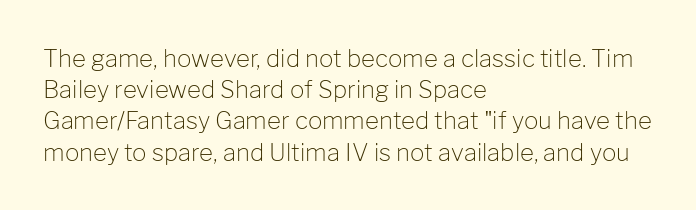
Q: Is the text bold? A: No.
Q: Is the text italic (slanted)? A: No, it is upright.
Q: Is the text underlined? A: No.
Q: How is the paragraph aligned? A: Left-aligned.
Q: Is the spacing between letters normal or unusually wide? A: Normal.
Q: Is the spacing between lines tight, normal or loose? A: Normal.
